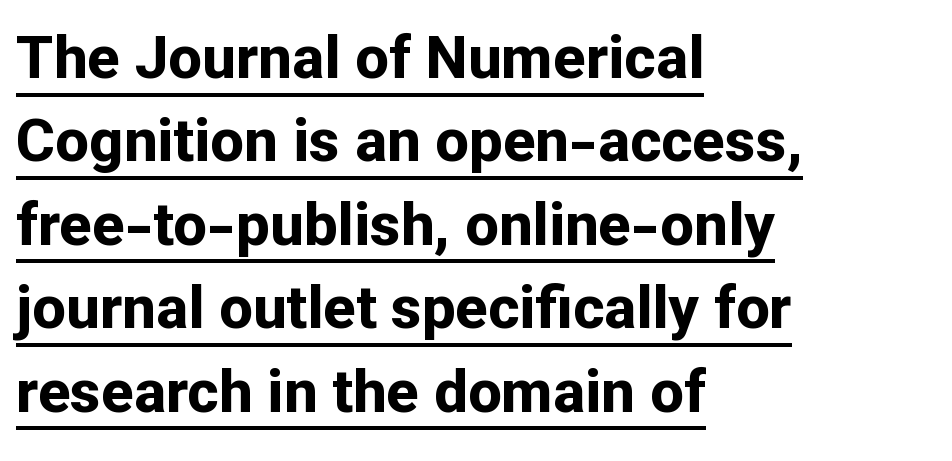
Q: Is the text bold? A: Yes.
Q: Is the text italic (slanted)? A: No, it is upright.
Q: Is the typeface a serif or a sans-serif typeface? A: Sans-serif.
Q: Is the text underlined? A: Yes.
Q: How is the paragraph aligned? A: Left-aligned.
Q: Is the spacing between letters normal or unusually wide? A: Normal.
Q: Is the spacing between lines tight, normal or loose? A: Normal.
Q: Width (condensed, normal, or wide)? A: Normal.
Q: Stroke contrast? A: Low.
Q: x-height? A: Medium.
Q: Monospaced? A: No.
